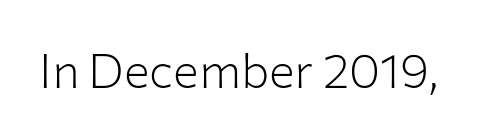
There is no visible air inserted between adjacent glyphs. The face used here is a sans, in the tradition of grotesques and geometrics. The letters advance in unequal steps, a hallmark of proportional type. Clear beneath every line of the passage.
